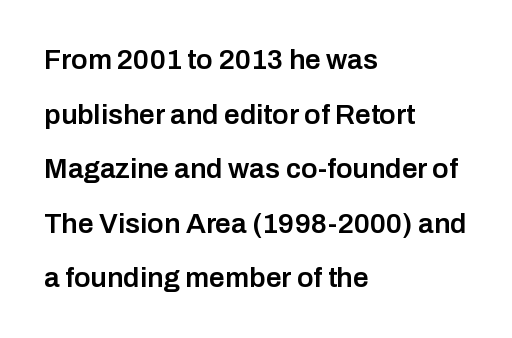
The image shows 28 px semibold sans-serif type, upright; set left-aligned, loose line spacing (1.95x), normal letter spacing, not underlined; low stroke contrast and a medium x-height.
